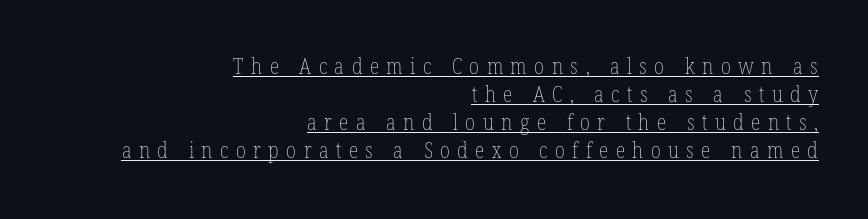
The strokes are not fattened; the text isn't bold. Here the glyphs are tracked loosely, breaking word shapes into spaced letters. These lines were composed using upright roman letters. Is the block centered? No — it sits flush against the right margin. Evenly set lines give the paragraph a standard silhouette. The string is rendered with underlining switched on.
